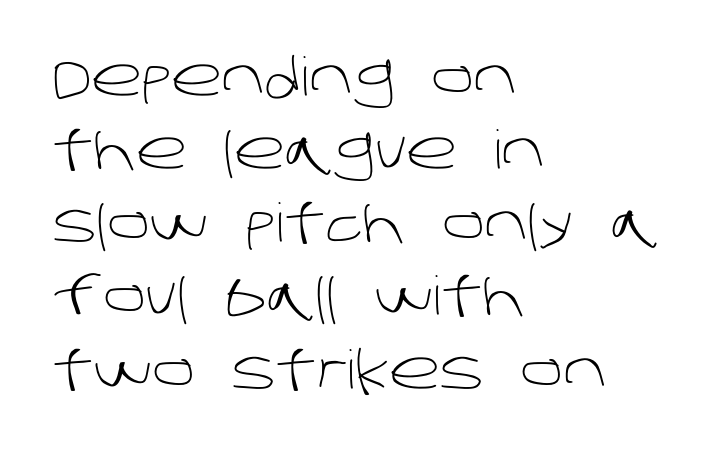
{"serif": "no", "bold": "no", "weight": "light", "width": "normal", "stroke_contrast": "low", "x_height": "large", "monospaced": "no", "underline": "no", "align": "left", "line_spacing": "normal", "line_spacing_ratio": 1.38, "letter_spacing": "normal", "letter_spacing_em": 0.0, "glyph_px": 53}
